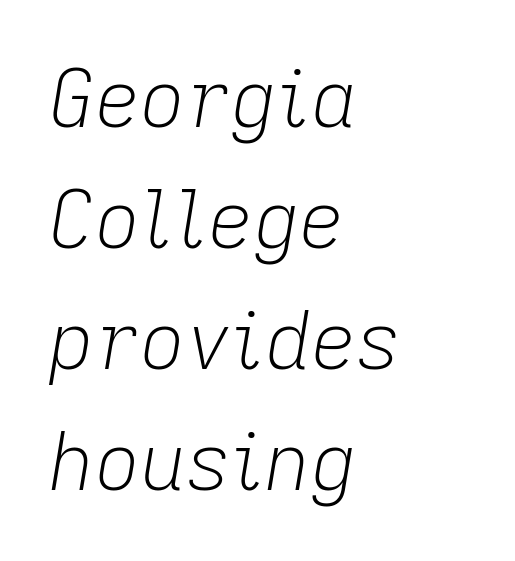
Decoration check: the copy has no underline. Notice how descenders clear the ascenders below comfortably — that's standard leading. Tall strokes in this sample are angled rather than plumb. No extra ink here — the face is not bold. Each letter keeps its own natural width here, so spacing adapts to shape. In terms of letterspacing, this is plain default setting.
